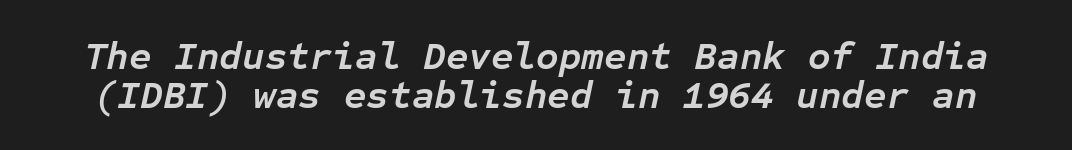
The image shows 39 px semibold type, italic (leaning right), monospaced; set tight line spacing (0.99x), normal letter spacing, not underlined; low stroke contrast and a medium x-height.
